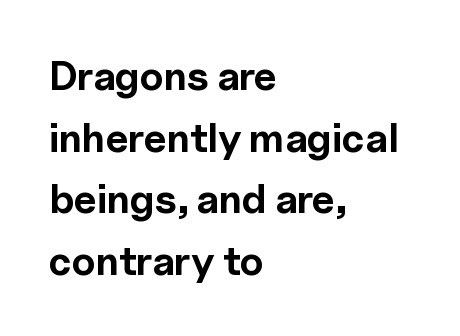
Is there much room between lines? A standard amount, neither cramped nor airy. Short and long lines alike share a common starting point at left. Descenders are the only things crossing below the line. You can tell from the bare stems that sans-serif type was used. Heavy, bold letterforms. Each letter keeps its own natural width here, so spacing adapts to shape.
